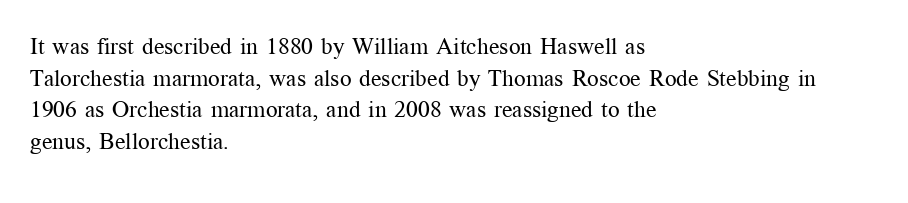
The strokes are not fattened; the text isn't bold. Beneath every word, the page is bare. Every row of glyphs begins at an identical x-position on the left. In terms of posture, this sample is upright.
